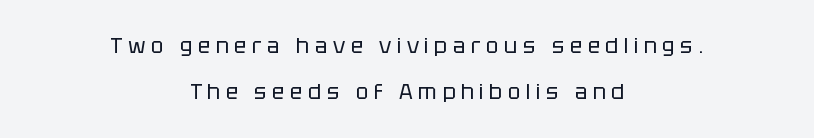
Q: Is the text bold? A: No.
Q: Is the text italic (slanted)? A: No, it is upright.
Q: Is the text underlined? A: No.
Q: How is the paragraph aligned? A: Centered.
Q: Is the spacing between letters normal or unusually wide? A: Unusually wide.
Q: Is the spacing between lines tight, normal or loose? A: Loose.
